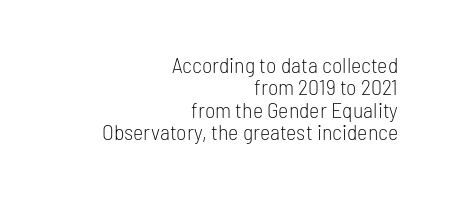
The image shows 22 px text type, upright; set right-aligned, tight line spacing (1.02x), normal letter spacing, not underlined.
